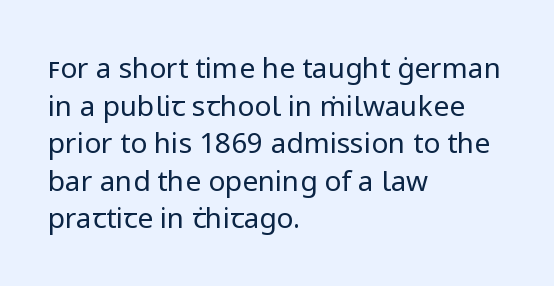
Q: Is the text bold? A: No.
Q: Is the text italic (slanted)? A: No, it is upright.
Q: Is the typeface a serif or a sans-serif typeface? A: Sans-serif.
Q: Is the text underlined? A: No.
Q: How is the paragraph aligned? A: Left-aligned.
Q: Is the spacing between letters normal or unusually wide? A: Normal.
Q: Is the spacing between lines tight, normal or loose? A: Normal.
Q: Width (condensed, normal, or wide)? A: Normal.
Q: Stroke contrast? A: Low.
Q: x-height? A: Medium.
Q: Monospaced? A: No.
